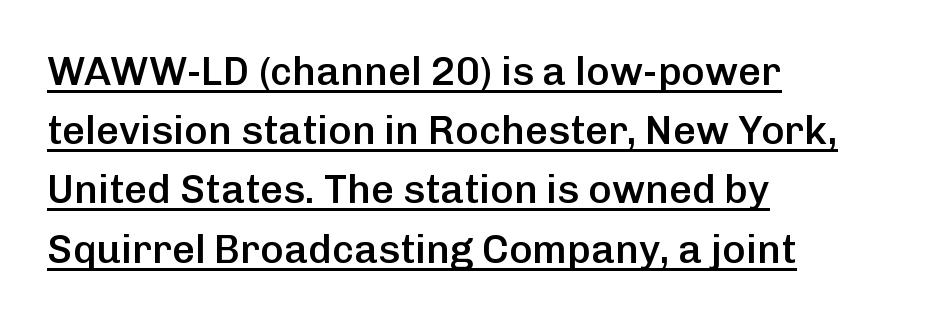
The image shows 40 px semibold sans-serif type, upright; set left-aligned, normal line spacing (1.48x), normal letter spacing, underlined; low stroke contrast and a medium x-height.
